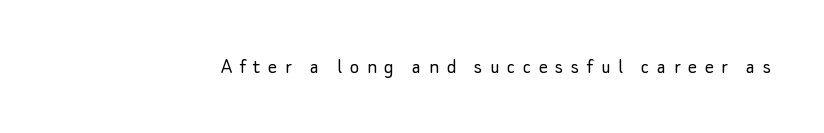
Q: Is the text bold? A: No.
Q: Is the text italic (slanted)? A: No, it is upright.
Q: Is the text underlined? A: No.
Q: Is the spacing between letters normal or unusually wide? A: Unusually wide.
